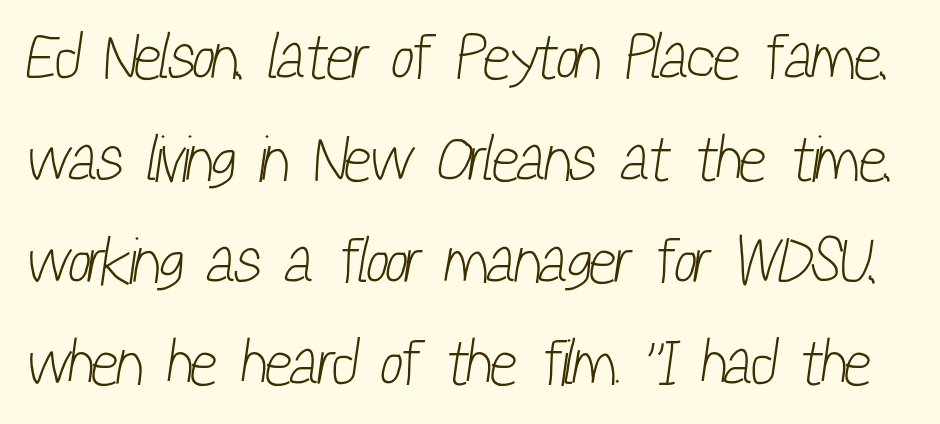
{"serif": "no", "bold": "no", "weight": "light", "width": "condensed", "stroke_contrast": "low", "x_height": "medium", "monospaced": "no", "underline": "no", "line_spacing": "normal", "line_spacing_ratio": 1.57, "letter_spacing": "normal", "letter_spacing_em": 0.0, "glyph_px": 65}
